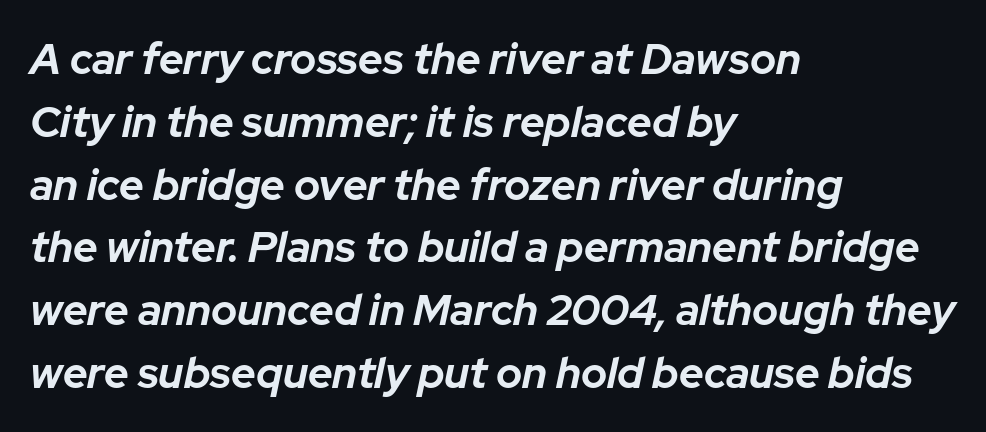
The line-height multiplier appears to be the usual default. The face used here has the dense, thick strokes of a bold. A typesetter would call this proportional, since set widths differ per character. Caption: multi-line text, flush left, ragged right.
